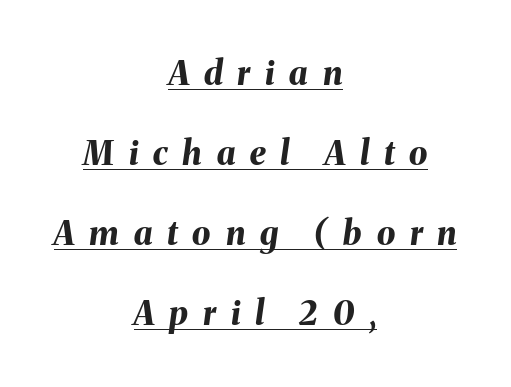
Is the letter spacing exaggerated? Yes — the characters are pushed far apart. The rag falls on both sides of this text block equally. You'd pick this weight for a headline — it's a proper bold. The rendering applies a slant to the glyphs. The leading is generous, giving the passage an open texture.
